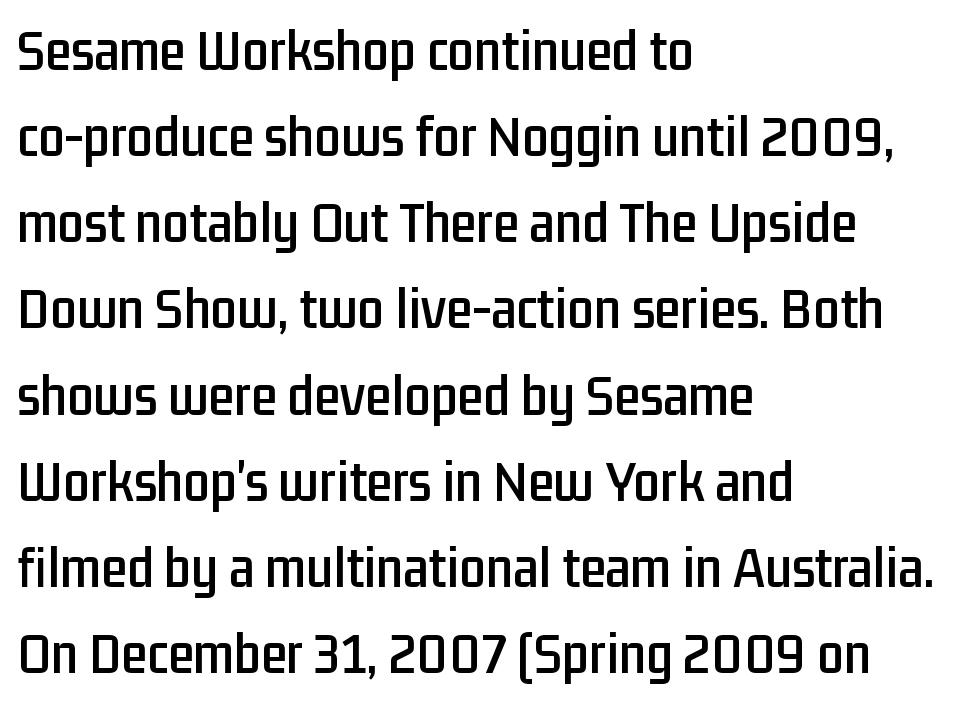
Regular leading. This sample is left-justified, so line endings fall wherever the words run out. The strip under each line holds only bare page. The letters advance in unequal steps, a hallmark of proportional type. Type style note: lacks serifs. Short note: letters normally spaced.
